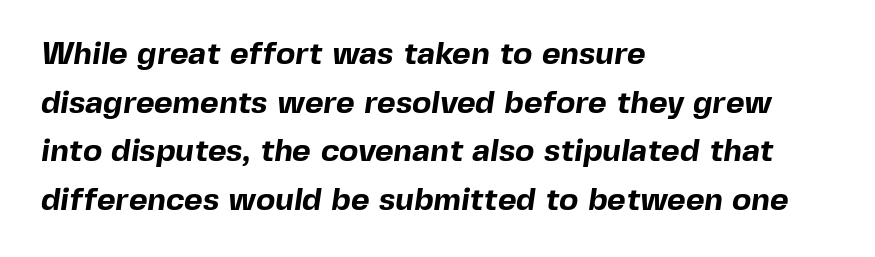
The strip under each line holds only bare page. The line-height multiplier appears to be the usual default. The rag falls on the right side of this text block. Compared with an ordinary text face, these strokes are far heavier — a full bold.
